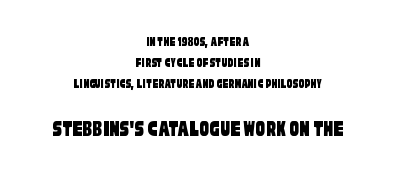
Look at the tracking — it's just the regular setting, nothing added. Each new line begins a customary step beneath the previous one. The passage shown begins with its smaller block and ends with its larger one. Just letters on the line, the space beneath them empty. Compared with a flush-left layout, this one balances lines on the center instead.
